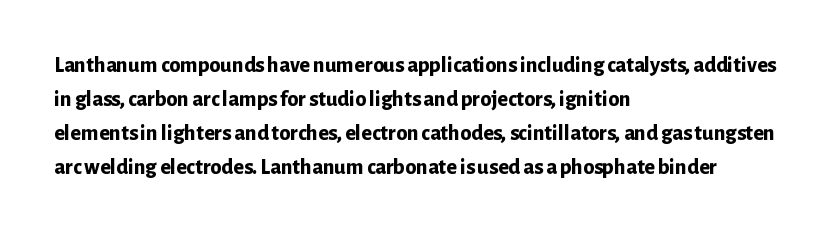
Q: Is the text bold? A: Yes.
Q: Is the text italic (slanted)? A: No, it is upright.
Q: Is the text underlined? A: No.
Q: How is the paragraph aligned? A: Left-aligned.
Q: Is the spacing between letters normal or unusually wide? A: Normal.
Q: Is the spacing between lines tight, normal or loose? A: Normal.
